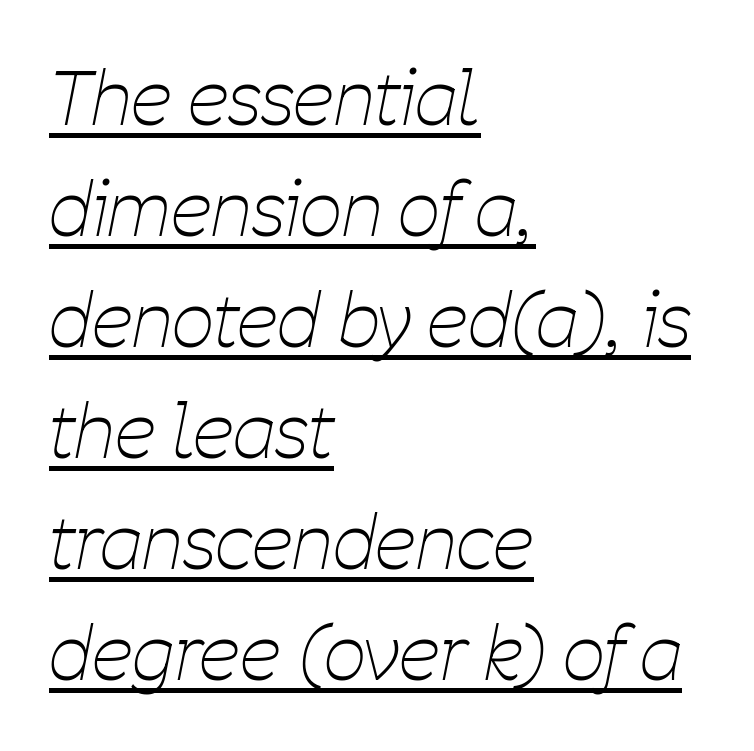
The image shows 74 px thin, condensed type, italic (leaning right); set left-aligned, normal line spacing (1.5x), normal letter spacing, underlined; low stroke contrast and a medium x-height.
